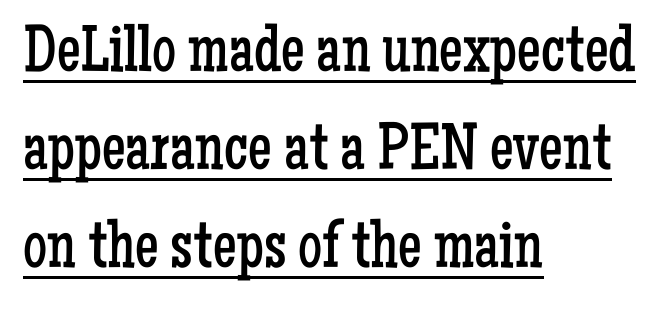
Q: Is the text bold? A: No.
Q: Is the text italic (slanted)? A: No, it is upright.
Q: Is the typeface a serif or a sans-serif typeface? A: Serif.
Q: Is the text underlined? A: Yes.
Q: How is the paragraph aligned? A: Left-aligned.
Q: Is the spacing between letters normal or unusually wide? A: Normal.
Q: Is the spacing between lines tight, normal or loose? A: Normal.
Q: Width (condensed, normal, or wide)? A: Condensed.
Q: Stroke contrast? A: Low.
Q: x-height? A: Medium.
Q: Monospaced? A: No.
